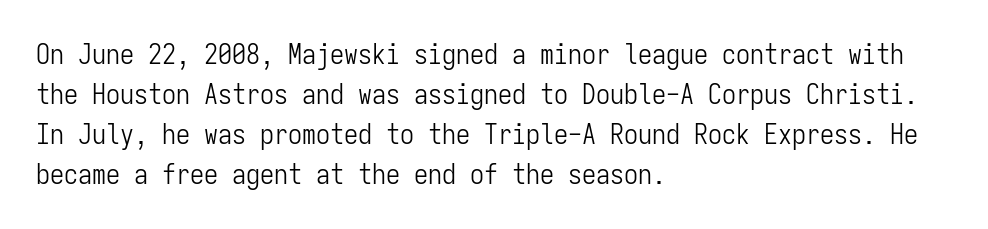
The image shows 28 px light, condensed sans-serif type, upright, monospaced; set left-aligned, normal line spacing (1.43x), normal letter spacing, not underlined; low stroke contrast and a medium x-height.
